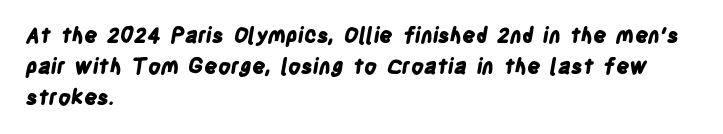
Does the weight exceed regular? Yes, all the way to bold. The gaps between neighbouring characters are ordinary and unremarkable. This rendering uses left alignment, leaving the right contour irregular. The space directly below the letters is spotless.
